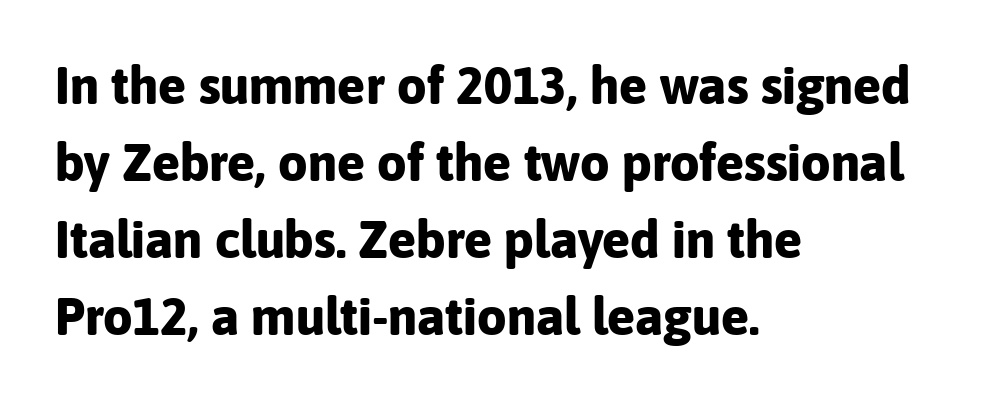
The image shows 52 px bold sans-serif type, upright; set left-aligned, normal line spacing (1.48x), normal letter spacing, not underlined; low stroke contrast and a medium x-height.
